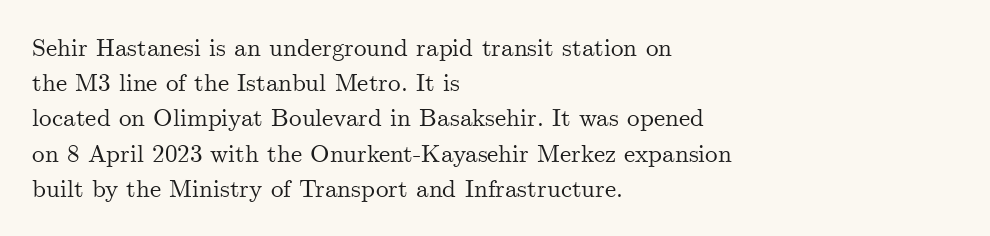
The image shows 25 px text type, upright; set left-aligned, normal line spacing (1.41x), normal letter spacing, not underlined.
